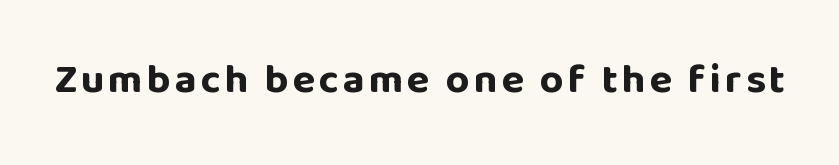
The image shows 41 px bold sans-serif type, upright; set not underlined; low stroke contrast and a large x-height.
